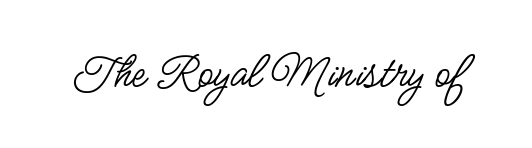
The image shows 51 px regular-weight, condensed sans-serif type; set normal letter spacing, not underlined; low stroke contrast and a small x-height.
